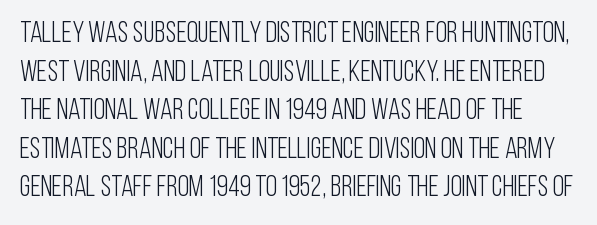
Q: Is the text bold? A: No.
Q: Is the text italic (slanted)? A: No, it is upright.
Q: Is the typeface a serif or a sans-serif typeface? A: Sans-serif.
Q: Is the text underlined? A: No.
Q: Is the spacing between letters normal or unusually wide? A: Normal.
Q: Is the spacing between lines tight, normal or loose? A: Normal.
Q: Width (condensed, normal, or wide)? A: Condensed.
Q: Stroke contrast? A: Low.
Q: x-height? A: Large.
Q: Monospaced? A: No.
